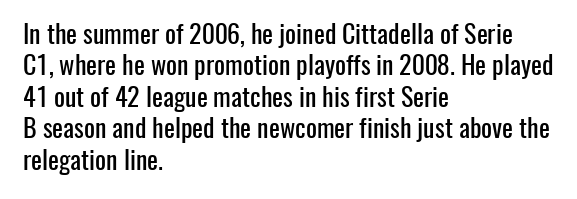
The image shows 26 px text type, upright; set left-aligned, line spacing 1.21x, normal letter spacing, not underlined.
